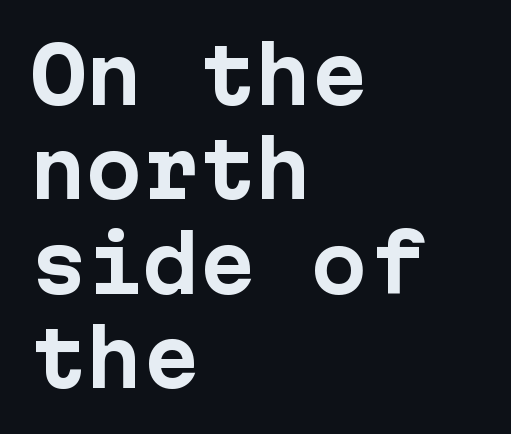
Q: Is the text bold? A: Yes.
Q: Is the text italic (slanted)? A: No, it is upright.
Q: Is the typeface a serif or a sans-serif typeface? A: Sans-serif.
Q: Is the text underlined? A: No.
Q: How is the paragraph aligned? A: Left-aligned.
Q: Is the spacing between letters normal or unusually wide? A: Normal.
Q: Is the spacing between lines tight, normal or loose? A: Normal.
Q: Width (condensed, normal, or wide)? A: Normal.
Q: Stroke contrast? A: Low.
Q: x-height? A: Medium.
